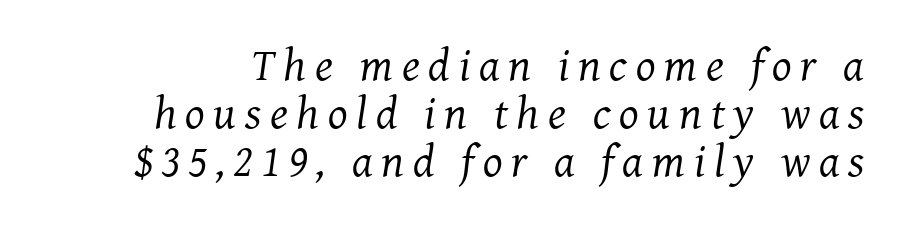
{"serif": "yes", "italic": "yes", "lean": "right", "slant_degrees": 7, "bold": "no", "weight": "regular", "width": "normal", "stroke_contrast": "medium", "x_height": "medium", "monospaced": "no", "underline": "no", "line_spacing": "tight", "line_spacing_ratio": 1.04, "glyph_px": 46}
